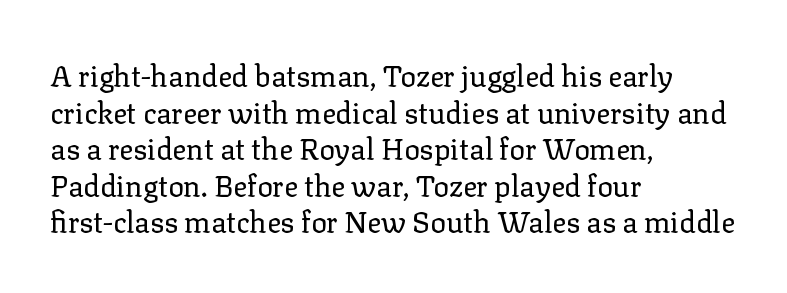
{"serif": "yes", "italic": "no", "bold": "no", "weight": "regular", "width": "normal", "stroke_contrast": "low", "x_height": "medium", "monospaced": "no", "underline": "no", "align": "left", "line_spacing": "normal", "line_spacing_ratio": 1.26, "letter_spacing": "normal", "letter_spacing_em": 0.0, "glyph_px": 29}
